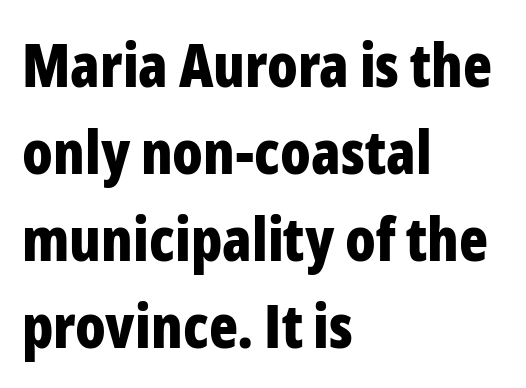
Q: Is the text bold? A: Yes.
Q: Is the text italic (slanted)? A: No, it is upright.
Q: Is the typeface a serif or a sans-serif typeface? A: Sans-serif.
Q: Is the text underlined? A: No.
Q: How is the paragraph aligned? A: Left-aligned.
Q: Is the spacing between letters normal or unusually wide? A: Normal.
Q: Is the spacing between lines tight, normal or loose? A: Normal.
Q: Width (condensed, normal, or wide)? A: Condensed.
Q: Stroke contrast? A: Low.
Q: x-height? A: Medium.
Q: Monospaced? A: No.
